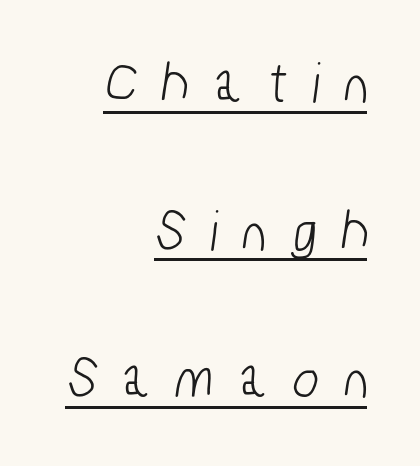
The image shows 61 px condensed sans-serif type; set right-aligned, loose line spacing (2.42x), unusually wide letter spacing (+0.43 em), underlined; low stroke contrast and a medium x-height.
